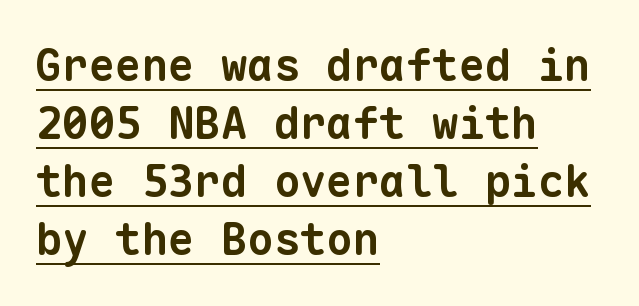
Q: Is the text bold? A: Yes.
Q: Is the typeface a serif or a sans-serif typeface? A: Sans-serif.
Q: Is the text underlined? A: Yes.
Q: How is the paragraph aligned? A: Left-aligned.
Q: Is the spacing between letters normal or unusually wide? A: Normal.
Q: Is the spacing between lines tight, normal or loose? A: Normal.
Q: Width (condensed, normal, or wide)? A: Normal.
Q: Stroke contrast? A: Low.
Q: x-height? A: Medium.
Q: Monospaced? A: Yes.
